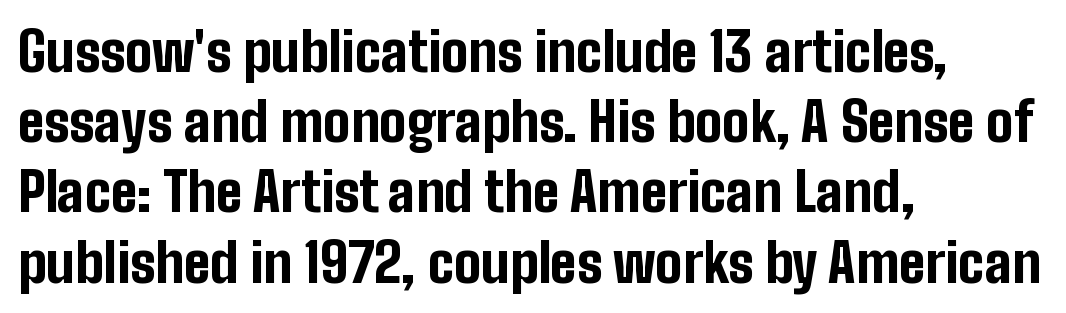
{"serif": "no", "italic": "no", "bold": "yes", "weight": "bold", "width": "condensed", "stroke_contrast": "low", "x_height": "medium", "monospaced": "no", "underline": "no", "align": "left", "line_spacing": "normal", "line_spacing_ratio": 1.3, "letter_spacing": "normal", "letter_spacing_em": 0.0, "glyph_px": 54}
